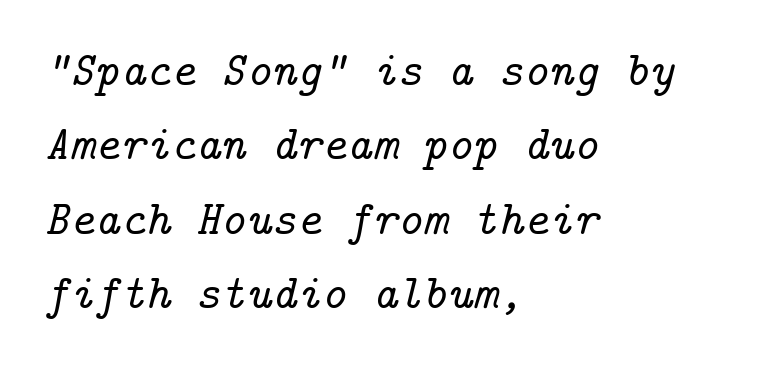
The baseline area is clear. Slant detected: the letters are inclined. Each word holds together tightly as a unit, with standard inter-letter gaps. Classification — serif. Notice how the passage keeps a crisp vertical edge on the left only. Students, observe: this is what conventionally led text looks like.
